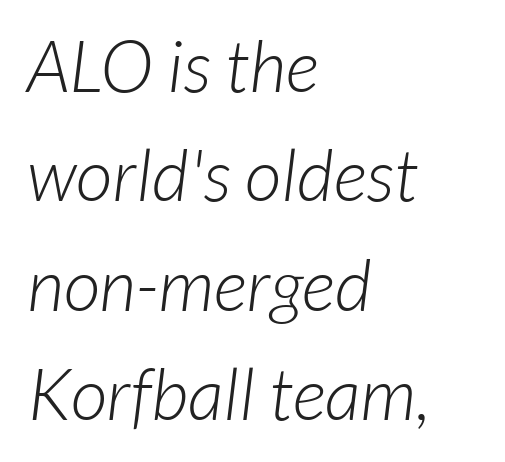
{"serif": "no", "bold": "no", "weight": "light", "width": "normal", "stroke_contrast": "low", "x_height": "medium", "monospaced": "no", "underline": "no", "align": "left", "line_spacing": "normal", "line_spacing_ratio": 1.52, "letter_spacing": "normal", "letter_spacing_em": 0.0, "glyph_px": 72}
